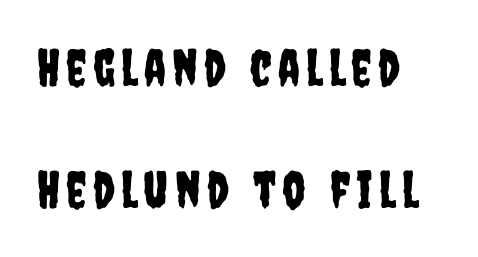
The type family on display is of the sans-serif kind. The face used here is proportionally spaced, like ordinary book or web type. The words here are not underlined. Is there any slant? The stems are plumb.
